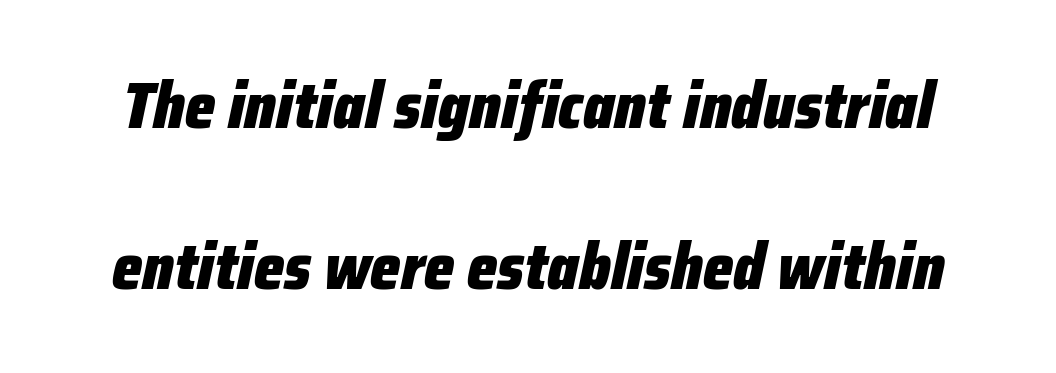
The image shows 65 px heavy, condensed type, italic (leaning right); set loose line spacing (2.48x), normal letter spacing, not underlined; low stroke contrast and a medium x-height.
